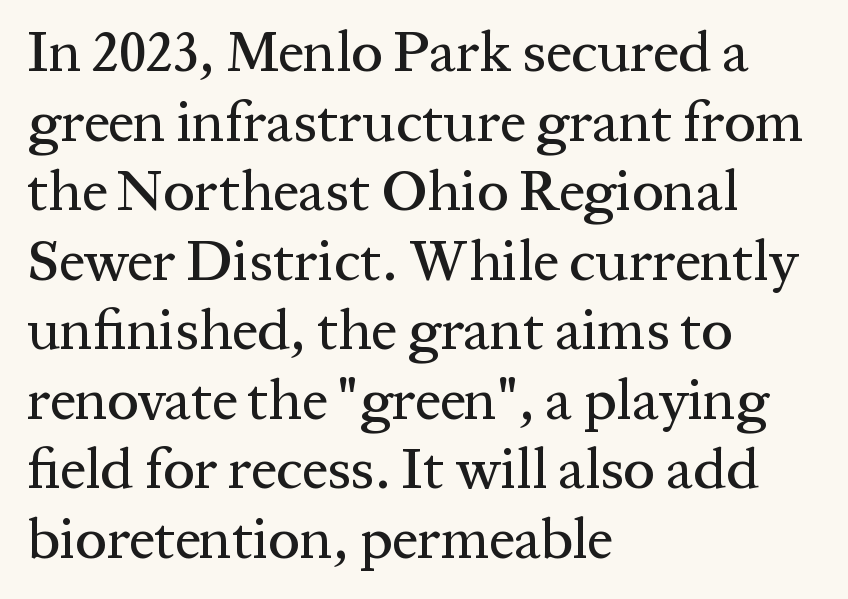
Every character sits straight up, as roman type does. Check the space under the baseline: it is left empty. Note the varied advance widths — an 'i' is clearly narrower than an 'm'. Does the copy run flush right? No — it runs flush left. The rendering keeps characters at their native spacing. What kind of face is this? One with serifs.
